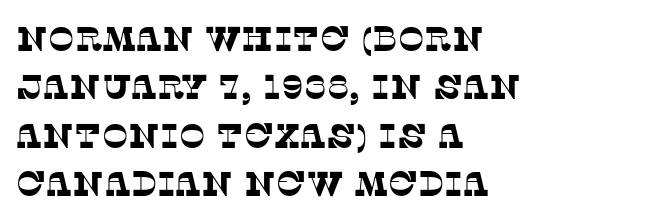
Q: Is the typeface a serif or a sans-serif typeface? A: Serif.
Q: Is the text underlined? A: No.
Q: How is the paragraph aligned? A: Left-aligned.
Q: Is the spacing between letters normal or unusually wide? A: Normal.
Q: Is the spacing between lines tight, normal or loose? A: Normal.
Q: Width (condensed, normal, or wide)? A: Normal.
Q: Stroke contrast? A: Low.
Q: x-height? A: Large.
Q: Monospaced? A: No.
